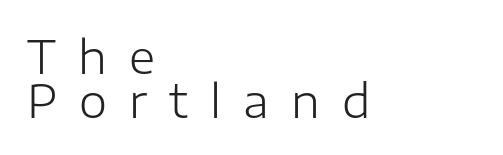
{"serif": "no", "italic": "no", "bold": "no", "weight": "light", "width": "normal", "stroke_contrast": "low", "x_height": "medium", "monospaced": "no", "underline": "no", "align": "left", "line_spacing": "tight", "line_spacing_ratio": 0.97, "letter_spacing": "wide", "letter_spacing_em": 0.49, "glyph_px": 45}
